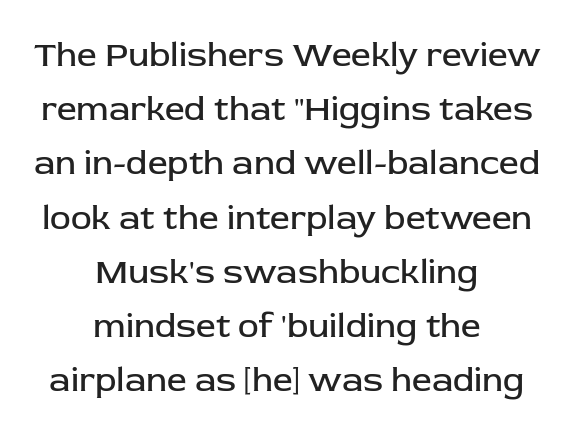
{"serif": "no", "italic": "no", "bold": "no", "weight": "regular", "width": "normal", "stroke_contrast": "low", "x_height": "medium", "monospaced": "no", "underline": "no", "align": "center", "line_spacing": "normal", "line_spacing_ratio": 1.55, "letter_spacing": "normal", "letter_spacing_em": 0.0, "glyph_px": 35}
